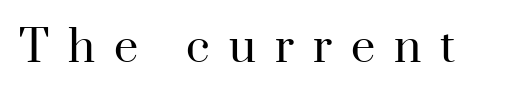
Q: Is the text bold? A: No.
Q: Is the text italic (slanted)? A: No, it is upright.
Q: Is the typeface a serif or a sans-serif typeface? A: Serif.
Q: Is the text underlined? A: No.
Q: Is the spacing between letters normal or unusually wide? A: Unusually wide.
Q: Width (condensed, normal, or wide)? A: Normal.
Q: Stroke contrast? A: High.
Q: x-height? A: Small.
Q: Monospaced? A: No.
